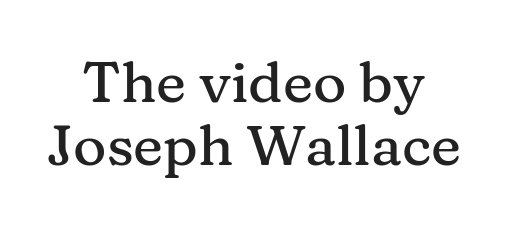
Q: Is the text italic (slanted)? A: No, it is upright.
Q: Is the typeface a serif or a sans-serif typeface? A: Serif.
Q: Is the text underlined? A: No.
Q: How is the paragraph aligned? A: Centered.
Q: Is the spacing between letters normal or unusually wide? A: Normal.
Q: Is the spacing between lines tight, normal or loose? A: Tight.
Q: Width (condensed, normal, or wide)? A: Normal.
Q: Stroke contrast? A: Medium.
Q: x-height? A: Medium.
Q: Monospaced? A: No.
